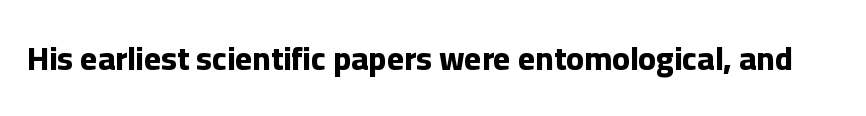
Q: Is the text bold? A: Yes.
Q: Is the text italic (slanted)? A: No, it is upright.
Q: Is the typeface a serif or a sans-serif typeface? A: Sans-serif.
Q: Is the text underlined? A: No.
Q: Is the spacing between letters normal or unusually wide? A: Normal.
Q: Width (condensed, normal, or wide)? A: Normal.
Q: Stroke contrast? A: Low.
Q: x-height? A: Medium.
Q: Monospaced? A: No.
